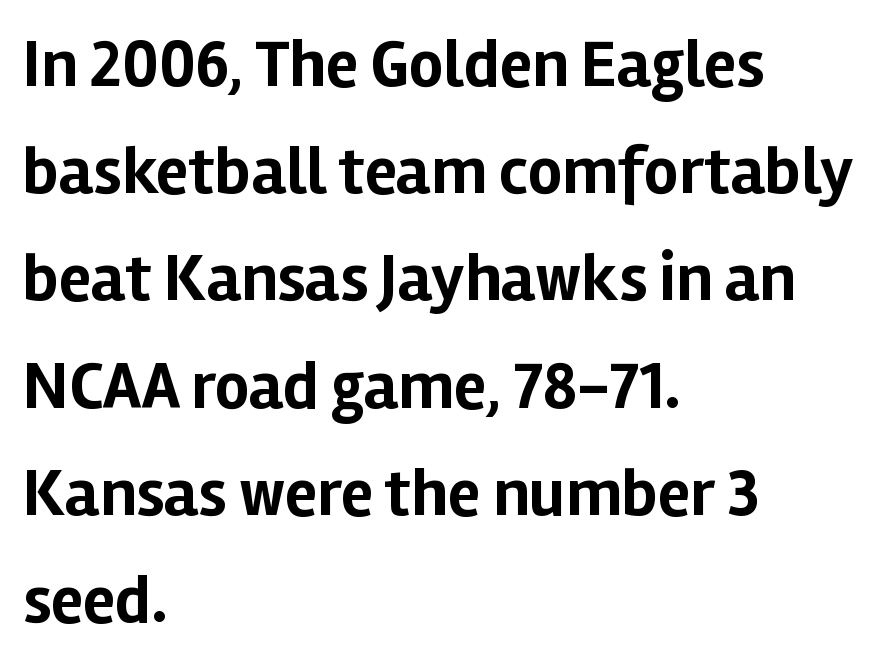
{"serif": "no", "italic": "no", "bold": "yes", "weight": "bold", "width": "normal", "stroke_contrast": "low", "x_height": "medium", "monospaced": "no", "underline": "no", "align": "left", "line_spacing": "normal", "line_spacing_ratio": 1.6, "letter_spacing": "normal", "letter_spacing_em": 0.0, "glyph_px": 67}
